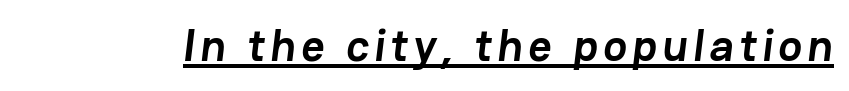
Q: Is the text bold? A: Yes.
Q: Is the typeface a serif or a sans-serif typeface? A: Sans-serif.
Q: Is the text underlined? A: Yes.
Q: Width (condensed, normal, or wide)? A: Normal.
Q: Stroke contrast? A: Low.
Q: x-height? A: Medium.
Q: Monospaced? A: No.
